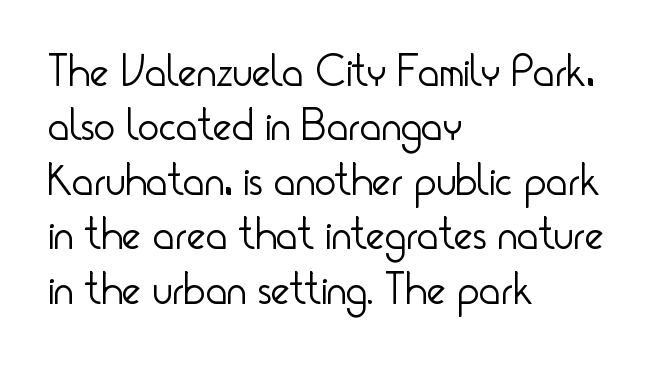
{"serif": "no", "italic": "no", "bold": "no", "weight": "light", "width": "condensed", "stroke_contrast": "low", "x_height": "small", "monospaced": "no", "underline": "no", "align": "left", "line_spacing_ratio": 1.21, "letter_spacing": "normal", "letter_spacing_em": 0.0, "glyph_px": 45}
